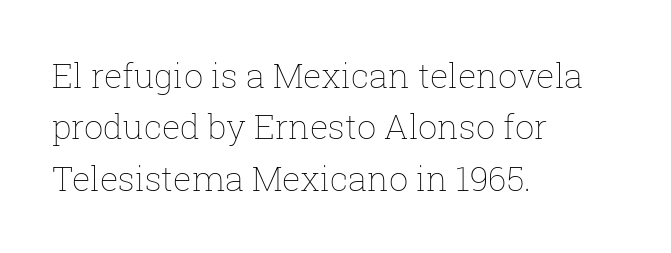
Q: Is the text bold? A: No.
Q: Is the text italic (slanted)? A: No, it is upright.
Q: Is the text underlined? A: No.
Q: How is the paragraph aligned? A: Left-aligned.
Q: Is the spacing between letters normal or unusually wide? A: Normal.
Q: Is the spacing between lines tight, normal or loose? A: Normal.
Q: Width (condensed, normal, or wide)? A: Normal.
Q: Stroke contrast? A: Low.
Q: x-height? A: Medium.
Q: Monospaced? A: No.
